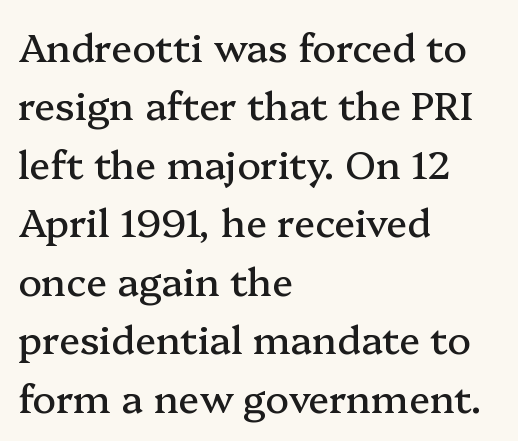
The image shows 39 px serif type, upright; set left-aligned, normal line spacing (1.5x), normal letter spacing, not underlined; medium stroke contrast and a medium x-height.
